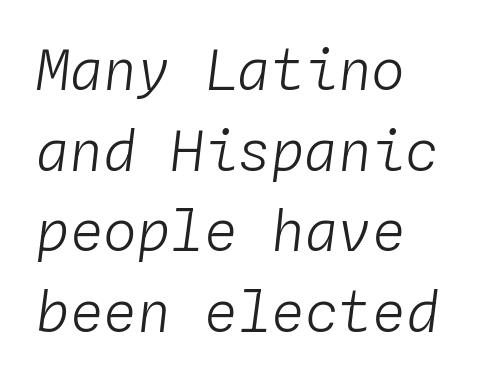
{"italic": "yes", "lean": "right", "slant_degrees": 4, "bold": "no", "weight": "light", "width": "normal", "stroke_contrast": "low", "x_height": "medium", "monospaced": "yes", "underline": "no", "align": "left", "line_spacing": "normal", "line_spacing_ratio": 1.44, "letter_spacing": "normal", "letter_spacing_em": 0.0, "glyph_px": 56}
